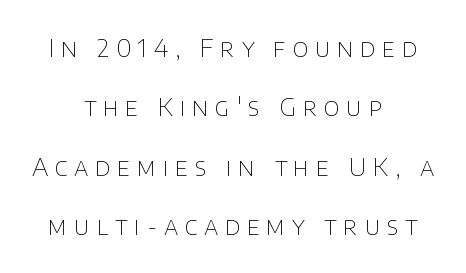
Look at the tracking — it's clearly loosened, letters drifting apart. The words here are not underlined. The letters look calm and open, with moderate or lighter stems. Whoever set this chose breathing room over compactness in the vertical rhythm.
